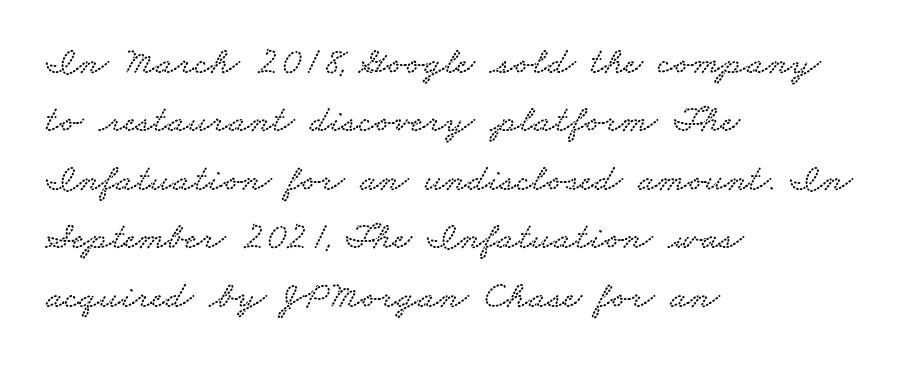
{"serif": "yes", "width": "wide", "stroke_contrast": "low", "x_height": "small", "monospaced": "no", "underline": "no", "align": "left", "line_spacing": "normal", "line_spacing_ratio": 1.5, "letter_spacing": "normal", "letter_spacing_em": 0.0, "glyph_px": 39}
